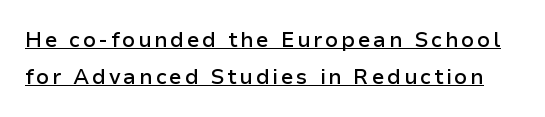
{"italic": "no", "bold": "semi", "underline": "yes", "line_spacing_ratio": 1.76, "glyph_px": 21}
